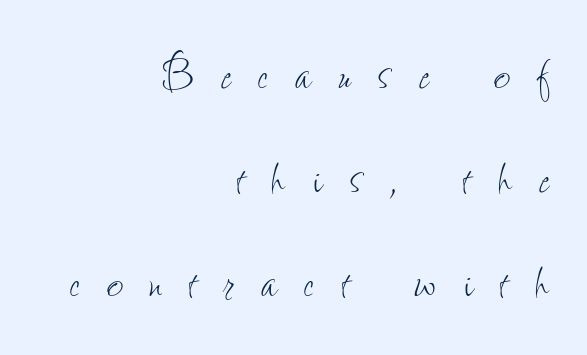
The image shows 58 px thin, condensed type; set right-aligned, line spacing 1.79x, unusually wide letter spacing (+0.46 em), not underlined; low stroke contrast and a small x-height.
